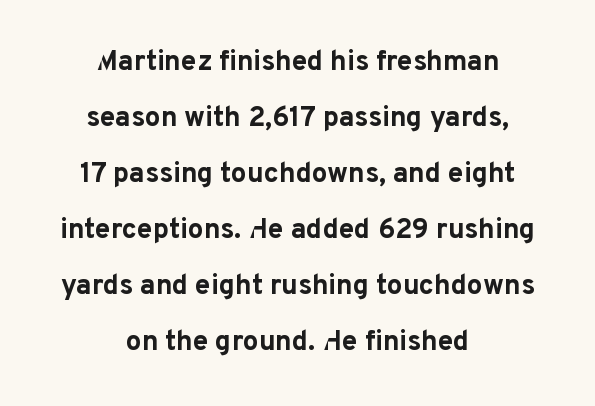
The image shows 28 px bold sans-serif type, upright; set centered, loose line spacing (2.0x), normal letter spacing, not underlined; low stroke contrast and a medium x-height.
